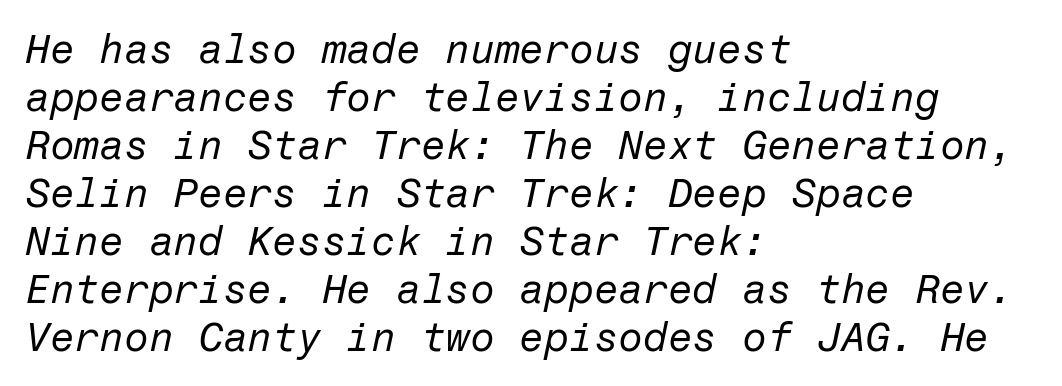
The image shows 40 px regular-weight type, italic (leaning right); set left-aligned, line spacing 1.2x, normal letter spacing, not underlined; low stroke contrast and a medium x-height.
